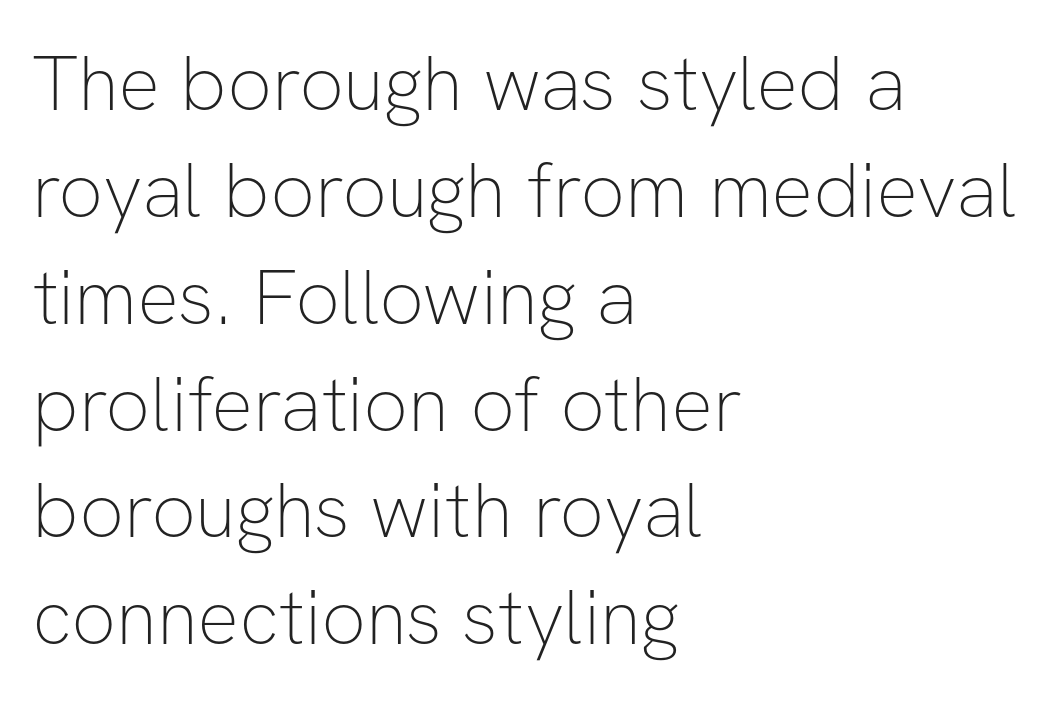
Spacing between characters is what you'd get straight out of the box. In terms of leading, this rendering sits right in the middle. Type without underlining. The rendering uses natural spacing where letterforms have individual widths. These lines stack with their left ends in a neat column.
